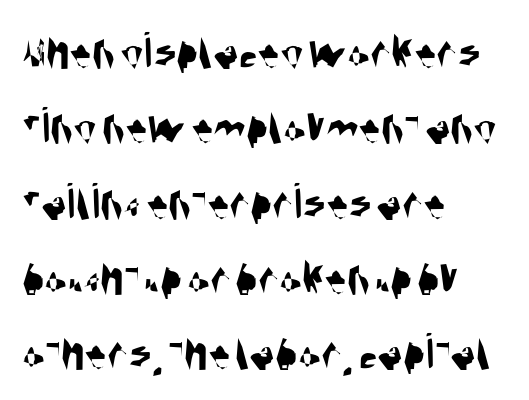
{"serif": "no", "width": "condensed", "stroke_contrast": "medium", "x_height": "large", "monospaced": "no", "underline": "no", "align": "left", "line_spacing": "normal", "line_spacing_ratio": 1.42, "letter_spacing": "normal", "letter_spacing_em": 0.0, "glyph_px": 53}
